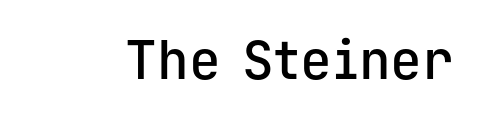
The image shows 53 px semibold sans-serif type, upright, monospaced; set normal letter spacing, not underlined; low stroke contrast and a medium x-height.
